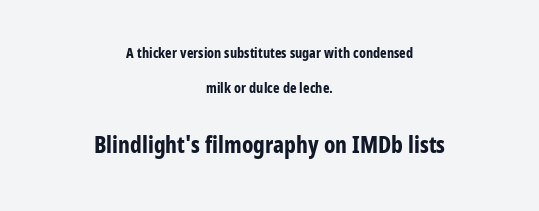
The image shows 23 px bold type, upright; set centered, loose line spacing (2.5x), normal letter spacing, not underlined; the second (bottom) block is 1.64x larger.
